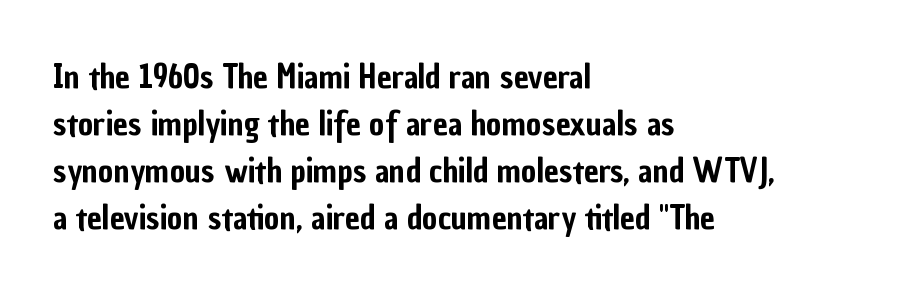
{"serif": "no", "italic": "no", "width": "condensed", "stroke_contrast": "low", "x_height": "medium", "monospaced": "no", "underline": "no", "align": "left", "line_spacing": "normal", "line_spacing_ratio": 1.42, "letter_spacing": "normal", "letter_spacing_em": 0.0, "glyph_px": 33}
